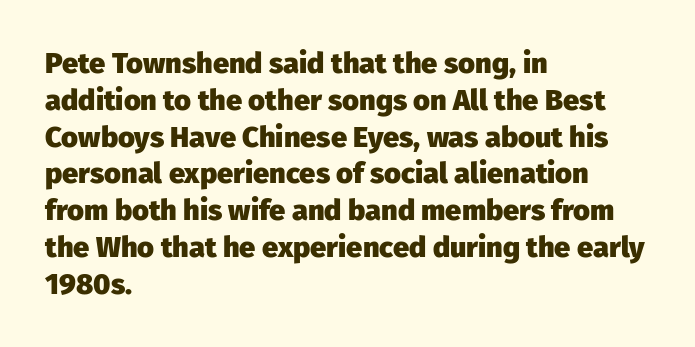
The image shows 29 px heavy sans-serif type, upright; set left-aligned, normal line spacing (1.27x), normal letter spacing, not underlined; low stroke contrast and a medium x-height.
